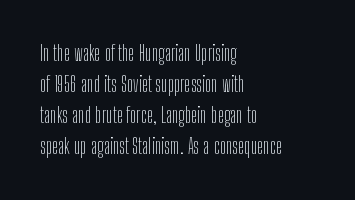
No chunkiness to these letters — they're not bold. The area under the type is left untouched. This rendering uses left alignment, leaving the right contour irregular. The font's upright variant was chosen for this text. Compared with typical body copy, the letter spacing here is the same.
